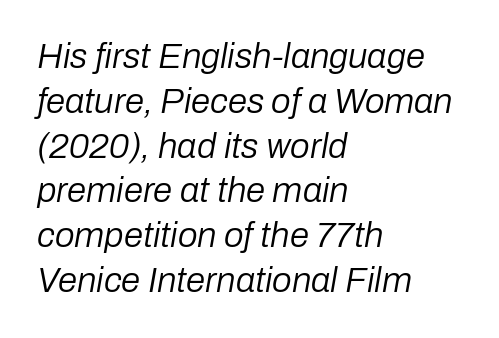
The typography opts for an oblique posture over an upright one. You could not count columns in this text — the font is proportionally spaced. Letter spacing: default. Stems here are at most as thick as an everyday book face.
